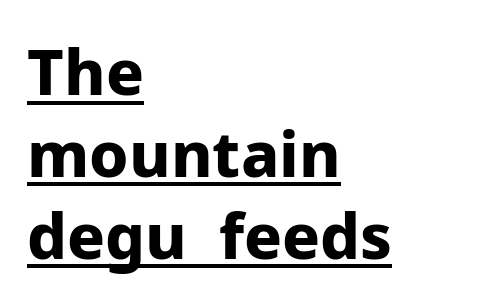
{"serif": "no", "italic": "no", "bold": "yes", "weight": "bold", "width": "normal", "stroke_contrast": "low", "x_height": "medium", "monospaced": "no", "underline": "yes", "align": "left", "line_spacing": "normal", "line_spacing_ratio": 1.3, "letter_spacing": "normal", "letter_spacing_em": 0.0, "glyph_px": 63}
